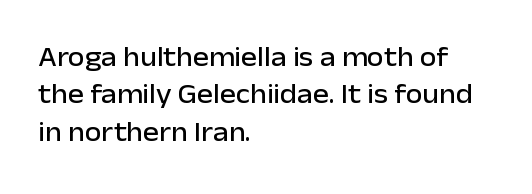
Normally led — the rows are evenly, conventionally spaced. Letter spacing: default. This is the regular roman posture of the typeface. Clear beneath every line of the passage. This rendering uses left alignment, leaving the right contour irregular.
